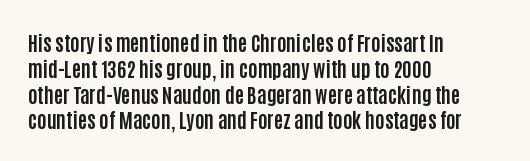
The image shows 20 px bold type, upright; set left-aligned, normal line spacing (1.29x), normal letter spacing, not underlined.
